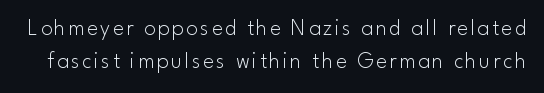
The image shows 23 px text type, upright; set normal line spacing (1.45x), not underlined.
